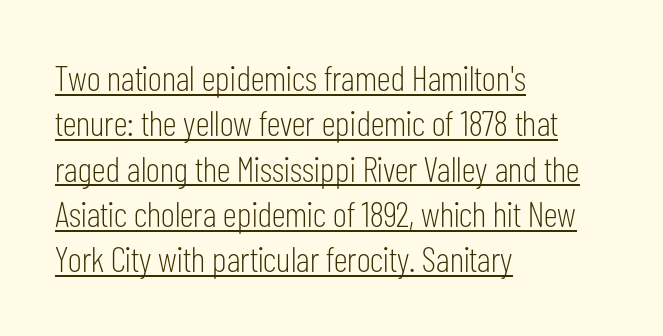
{"serif": "no", "italic": "no", "bold": "no", "weight": "light", "width": "condensed", "stroke_contrast": "low", "x_height": "medium", "monospaced": "no", "underline": "yes", "align": "left", "line_spacing": "normal", "line_spacing_ratio": 1.26, "letter_spacing": "normal", "letter_spacing_em": 0.0, "glyph_px": 36}
